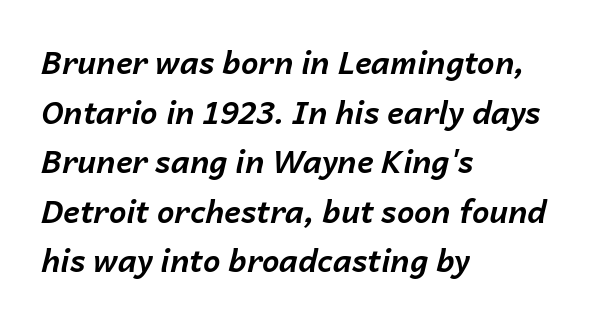
Q: Is the text bold? A: Yes.
Q: Is the text italic (slanted)? A: Yes, it leans right by about 14 degrees.
Q: Is the text underlined? A: No.
Q: How is the paragraph aligned? A: Left-aligned.
Q: Is the spacing between letters normal or unusually wide? A: Normal.
Q: Is the spacing between lines tight, normal or loose? A: Normal.
Q: Width (condensed, normal, or wide)? A: Normal.
Q: Stroke contrast? A: Low.
Q: x-height? A: Medium.
Q: Monospaced? A: No.
